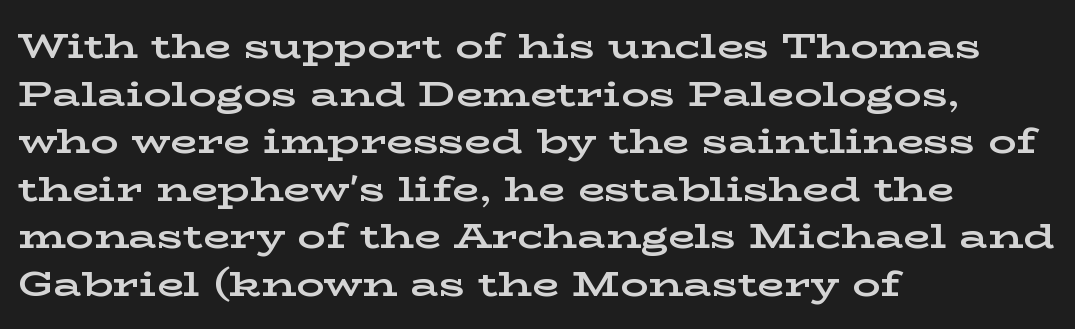
Q: Is the text bold? A: Yes.
Q: Is the text italic (slanted)? A: No, it is upright.
Q: Is the typeface a serif or a sans-serif typeface? A: Serif.
Q: Is the text underlined? A: No.
Q: How is the paragraph aligned? A: Left-aligned.
Q: Is the spacing between letters normal or unusually wide? A: Normal.
Q: Is the spacing between lines tight, normal or loose? A: Normal.
Q: Width (condensed, normal, or wide)? A: Wide.
Q: Stroke contrast? A: Low.
Q: x-height? A: Medium.
Q: Monospaced? A: No.
